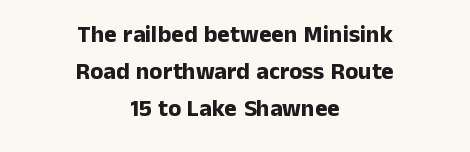
The image shows 24 px bold type, upright; set centered, normal line spacing (1.55x), normal letter spacing, not underlined.
